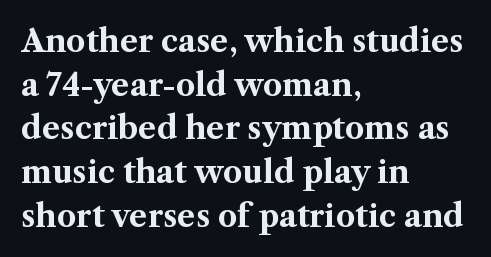
Q: Is the text bold? A: Yes.
Q: Is the text italic (slanted)? A: No, it is upright.
Q: Is the typeface a serif or a sans-serif typeface? A: Serif.
Q: Is the text underlined? A: No.
Q: How is the paragraph aligned? A: Left-aligned.
Q: Is the spacing between letters normal or unusually wide? A: Normal.
Q: Is the spacing between lines tight, normal or loose? A: Normal.
Q: Width (condensed, normal, or wide)? A: Normal.
Q: Stroke contrast? A: Medium.
Q: x-height? A: Medium.
Q: Monospaced? A: No.
